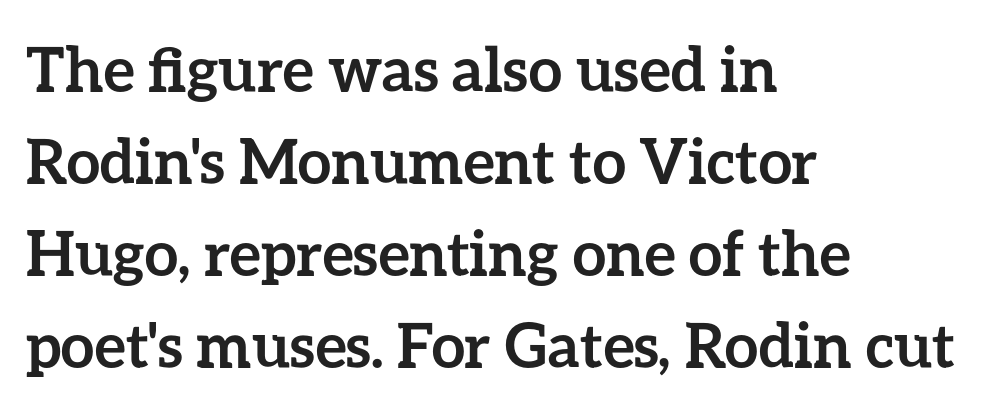
{"italic": "no", "bold": "yes", "weight": "semibold", "width": "normal", "stroke_contrast": "low", "x_height": "medium", "monospaced": "no", "underline": "no", "align": "left", "line_spacing": "normal", "line_spacing_ratio": 1.51, "letter_spacing": "normal", "letter_spacing_em": 0.0, "glyph_px": 61}
